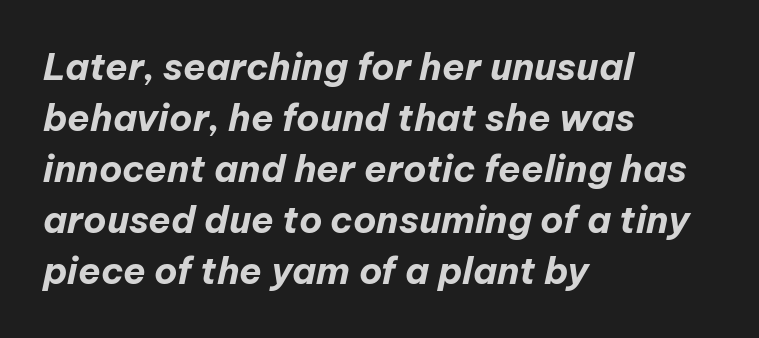
The glyphs have the mass of a bold cut. Vertically, the passage feels balanced, rows spaced as you'd expect. Is the block centered? No — it sits flush against the left margin. Would a proofreader flag this as italicized? Yes. This sample has the flowing, uneven cadence of proportional lettering. Decoration check: the copy has no underline.
